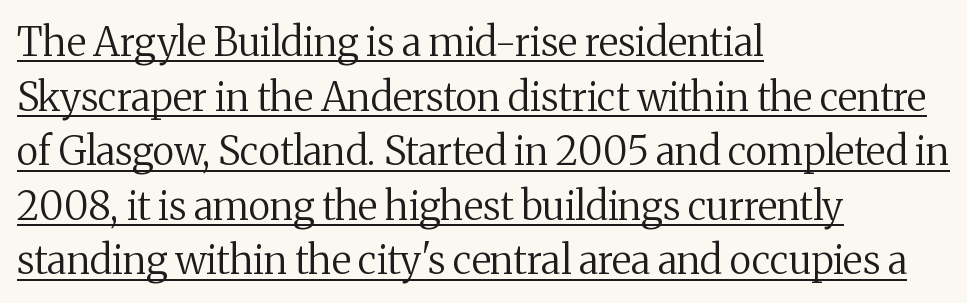
The image shows 39 px regular-weight serif type, upright; set left-aligned, normal line spacing (1.4x), normal letter spacing, underlined; medium stroke contrast and a medium x-height.
